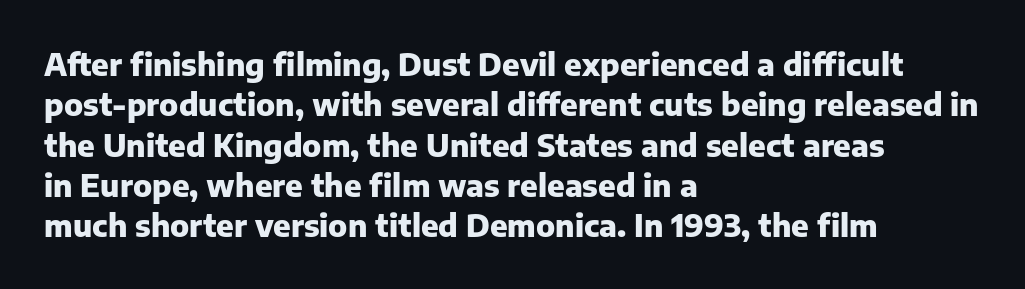
The image shows 31 px heavy sans-serif type, upright; set left-aligned, normal line spacing (1.3x), normal letter spacing, not underlined; low stroke contrast and a medium x-height.
